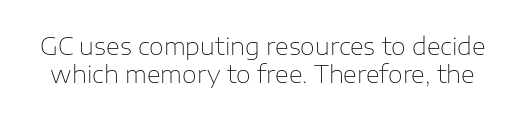
The image shows 24 px text type, upright; set line spacing 1.16x, normal letter spacing, not underlined.
